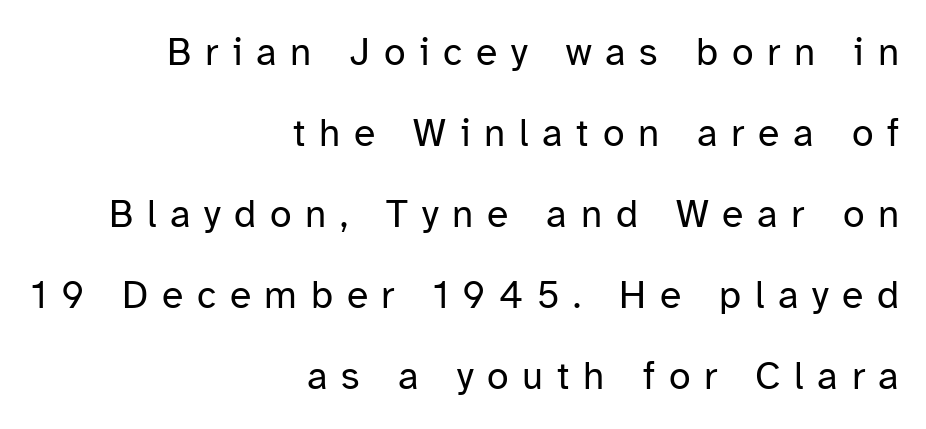
Each letter keeps its own natural width here, so spacing adapts to shape. No italicization has been applied; the sample stays upright. Beneath every word, the page is bare. The passage shown is typeset with a sans-serif family. The lines are quadded right. In terms of letterspacing, this is a distinctly airy, spread setting.
